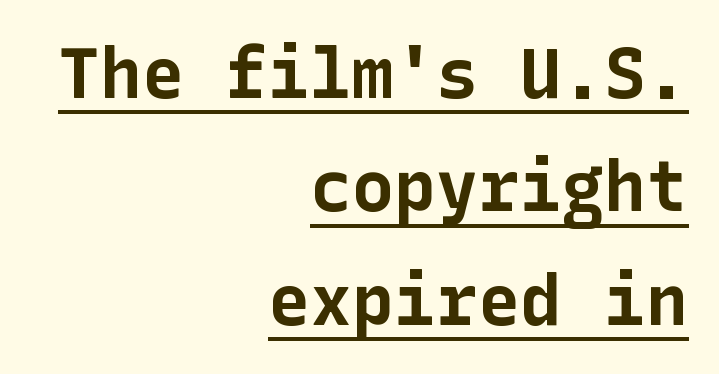
The image shows 70 px bold sans-serif type, upright; set right-aligned, normal line spacing (1.62x), normal letter spacing, underlined; low stroke contrast and a medium x-height.
